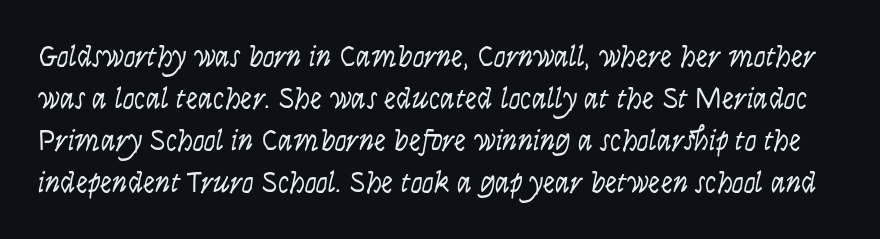
Q: Is the text bold? A: No.
Q: Is the text italic (slanted)? A: Yes.
Q: Is the typeface a serif or a sans-serif typeface? A: Sans-serif.
Q: Is the text underlined? A: No.
Q: Is the spacing between letters normal or unusually wide? A: Normal.
Q: Is the spacing between lines tight, normal or loose? A: Normal.
Q: Width (condensed, normal, or wide)? A: Condensed.
Q: Stroke contrast? A: Low.
Q: x-height? A: Large.
Q: Monospaced? A: No.
